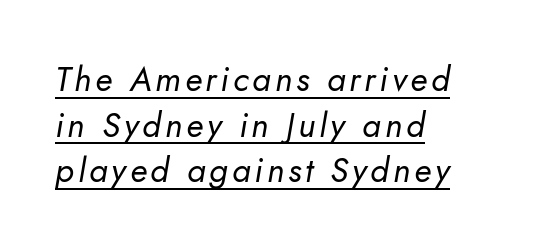
Baseline-to-baseline distance is the conventional proportion of letter height. The passage is arranged the way most books set body copy — flush left. The typesetter has applied underlining to the passage shown. Rendered with sloped, italic letterforms.
